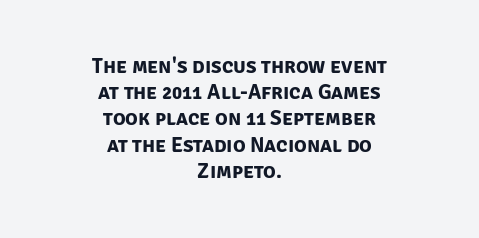
{"bold": "yes", "underline": "no", "align": "center", "line_spacing": "normal", "line_spacing_ratio": 1.25, "letter_spacing": "normal", "letter_spacing_em": 0.0, "glyph_px": 21}
